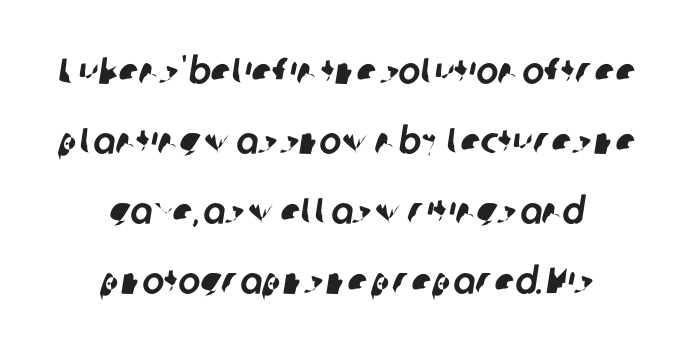
{"serif": "no", "width": "normal", "stroke_contrast": "low", "x_height": "medium", "monospaced": "no", "underline": "no", "align": "center", "line_spacing_ratio": 1.89, "letter_spacing": "normal", "letter_spacing_em": 0.0, "glyph_px": 37}
